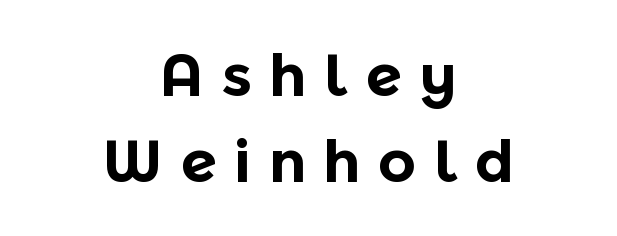
{"serif": "no", "italic": "no", "bold": "yes", "weight": "bold", "width": "normal", "x_height": "medium", "monospaced": "no", "underline": "no", "align": "center", "line_spacing": "normal", "line_spacing_ratio": 1.46, "letter_spacing": "wide", "letter_spacing_em": 0.29, "glyph_px": 59}
